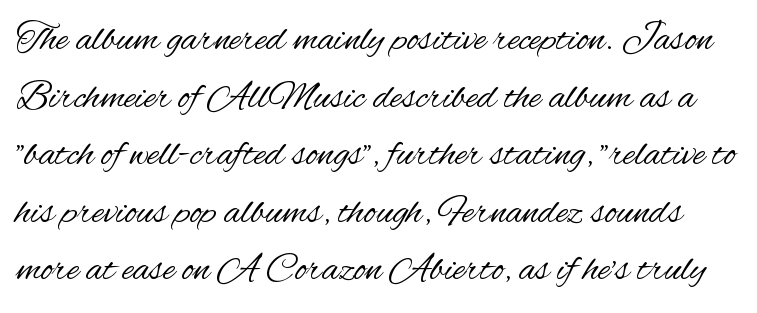
Q: Is the text bold? A: No.
Q: Is the text italic (slanted)? A: Yes.
Q: Is the typeface a serif or a sans-serif typeface? A: Sans-serif.
Q: Is the text underlined? A: No.
Q: Is the spacing between letters normal or unusually wide? A: Normal.
Q: Is the spacing between lines tight, normal or loose? A: Normal.
Q: Width (condensed, normal, or wide)? A: Condensed.
Q: Stroke contrast? A: Medium.
Q: x-height? A: Small.
Q: Monospaced? A: No.
